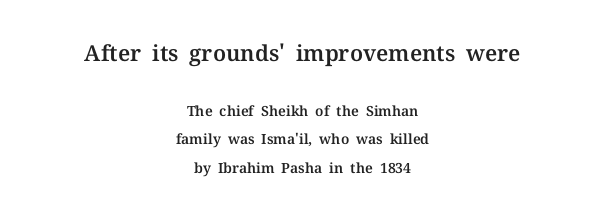
{"italic": "no", "underline": "no", "align": "center", "line_spacing": "loose", "line_spacing_ratio": 2.05, "letter_spacing": "normal", "letter_spacing_em": 0.0, "larger_block": "first", "size_ratio": 1.57, "glyph_px": 22}
